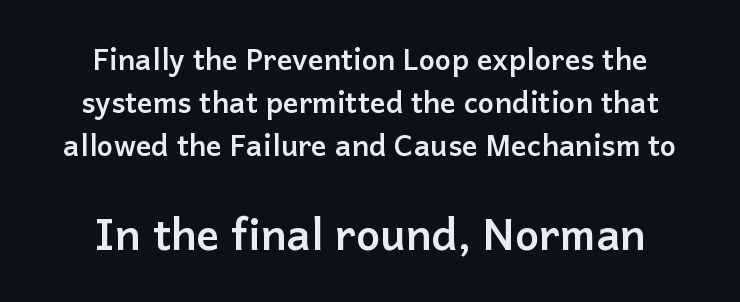
{"serif": "no", "italic": "no", "bold": "yes", "weight": "semibold", "width": "normal", "stroke_contrast": "low", "x_height": "medium", "monospaced": "no", "underline": "no", "align": "center", "line_spacing": "normal", "line_spacing_ratio": 1.48, "letter_spacing": "normal", "letter_spacing_em": 0.0, "larger_block": "second", "size_ratio": 1.48, "glyph_px": 43}
